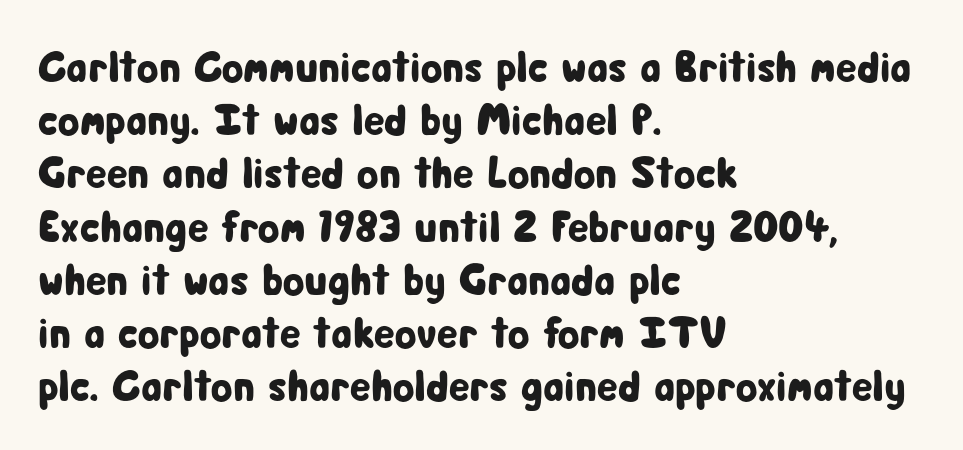
Letterform terminals end flat and unadorned throughout the passage. Does extra space separate the letters? No, they use regular spacing. The letters stand straight up with perfectly vertical stems. The space directly below the letters is spotless. You could not count columns in this text — the font is proportionally spaced.
